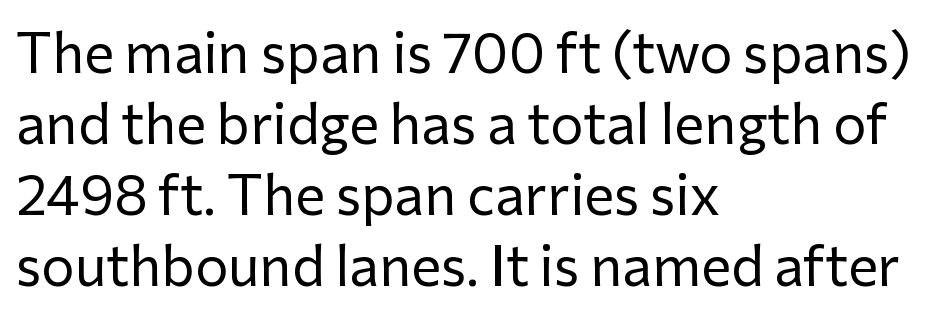
Q: Is the text bold? A: No.
Q: Is the text italic (slanted)? A: No, it is upright.
Q: Is the typeface a serif or a sans-serif typeface? A: Sans-serif.
Q: Is the text underlined? A: No.
Q: How is the paragraph aligned? A: Left-aligned.
Q: Is the spacing between letters normal or unusually wide? A: Normal.
Q: Is the spacing between lines tight, normal or loose? A: Normal.
Q: Width (condensed, normal, or wide)? A: Normal.
Q: Stroke contrast? A: Low.
Q: x-height? A: Medium.
Q: Monospaced? A: No.
